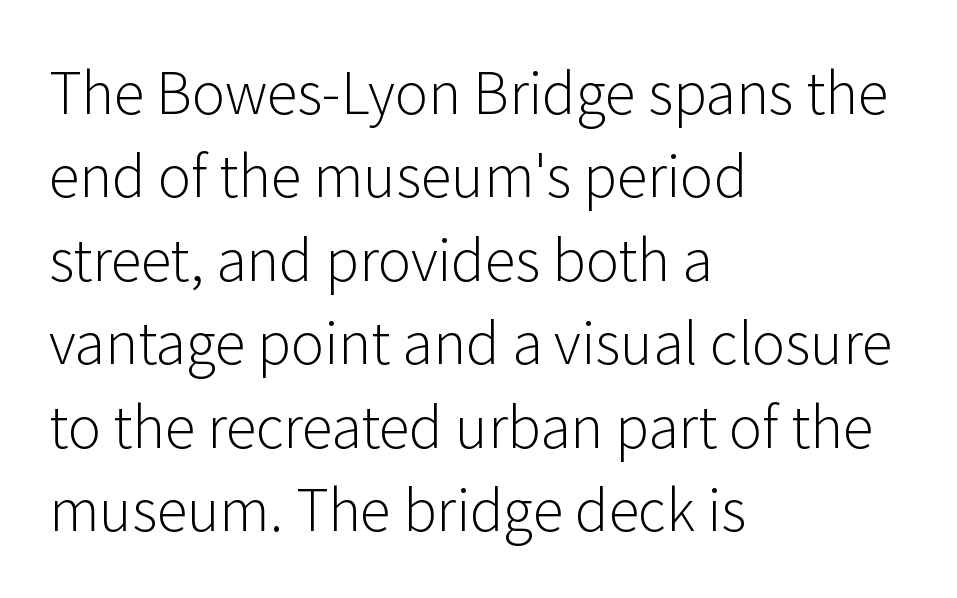
Q: Is the text bold? A: No.
Q: Is the text italic (slanted)? A: No, it is upright.
Q: Is the typeface a serif or a sans-serif typeface? A: Sans-serif.
Q: Is the text underlined? A: No.
Q: How is the paragraph aligned? A: Left-aligned.
Q: Is the spacing between letters normal or unusually wide? A: Normal.
Q: Is the spacing between lines tight, normal or loose? A: Normal.
Q: Width (condensed, normal, or wide)? A: Normal.
Q: Stroke contrast? A: Low.
Q: x-height? A: Medium.
Q: Monospaced? A: No.
